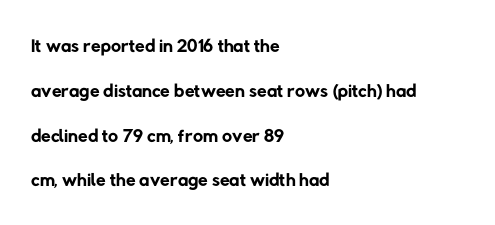
The image shows 28 px regular-weight sans-serif type; set left-aligned, normal line spacing (1.6x), normal letter spacing, not underlined; low stroke contrast and a medium x-height.
